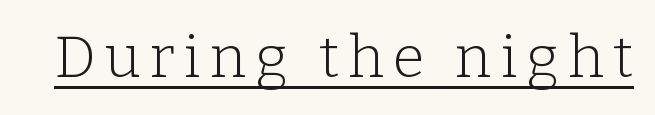
The glyphs are accompanied by a horizontal stroke just below them. The rendering uses natural spacing where letterforms have individual widths. These lines were composed using upright roman letters. To sum up the face: it has serifs. Compared with a typical body face, this is equally light or lighter still.
